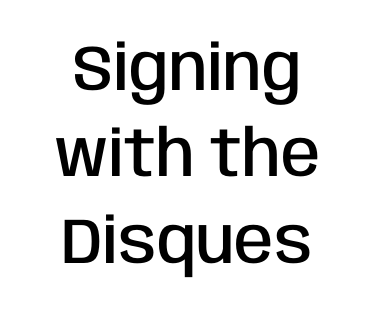
{"serif": "no", "italic": "no", "bold": "semi", "weight": "semibold", "width": "condensed", "stroke_contrast": "low", "x_height": "large", "monospaced": "no", "underline": "no", "align": "center", "line_spacing": "normal", "line_spacing_ratio": 1.35, "letter_spacing": "normal", "letter_spacing_em": 0.0, "glyph_px": 64}
